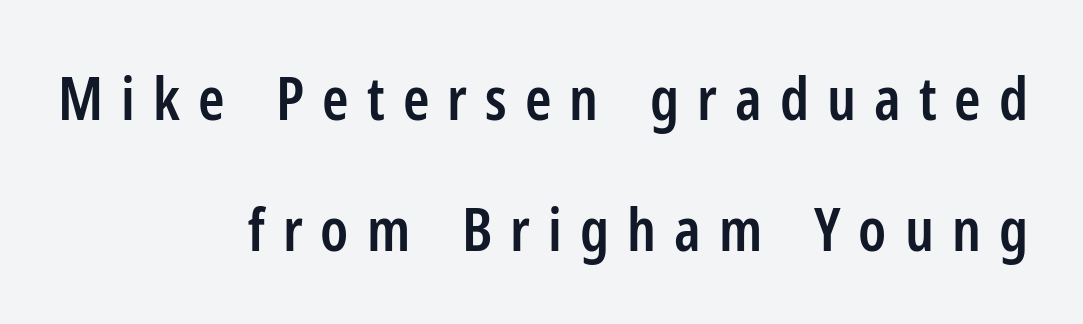
The area under the type is left untouched. The setting favours the right margin, as signatures and pull-quotes sometimes do. Vertical spacing — loose. Characters remain perfectly vertical along every line. This sample uses expanded letter spacing, leaving extra air between glyphs.
